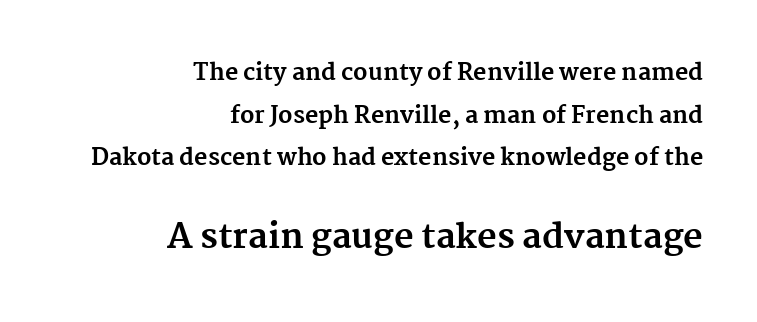
Q: Is the text bold? A: Yes.
Q: Is the text italic (slanted)? A: No, it is upright.
Q: Is the typeface a serif or a sans-serif typeface? A: Serif.
Q: Is the text underlined? A: No.
Q: How is the paragraph aligned? A: Right-aligned.
Q: Is the spacing between letters normal or unusually wide? A: Normal.
Q: Which block of text is set in a larger size, the first (top) or the second (bottom)? A: The second (bottom) one.
Q: Width (condensed, normal, or wide)? A: Normal.
Q: Stroke contrast? A: Medium.
Q: x-height? A: Medium.
Q: Monospaced? A: No.
